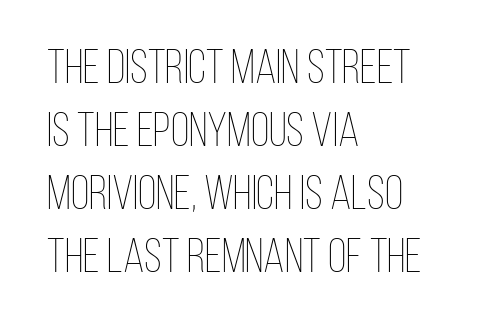
The letters sit at their default tracking, neither squeezed nor spread. It's the straight-up-and-down kind of type. Descenders hang freely into open space. The face looks like a standard text weight, possibly lighter. The face used here is proportionally spaced, like ordinary book or web type.
